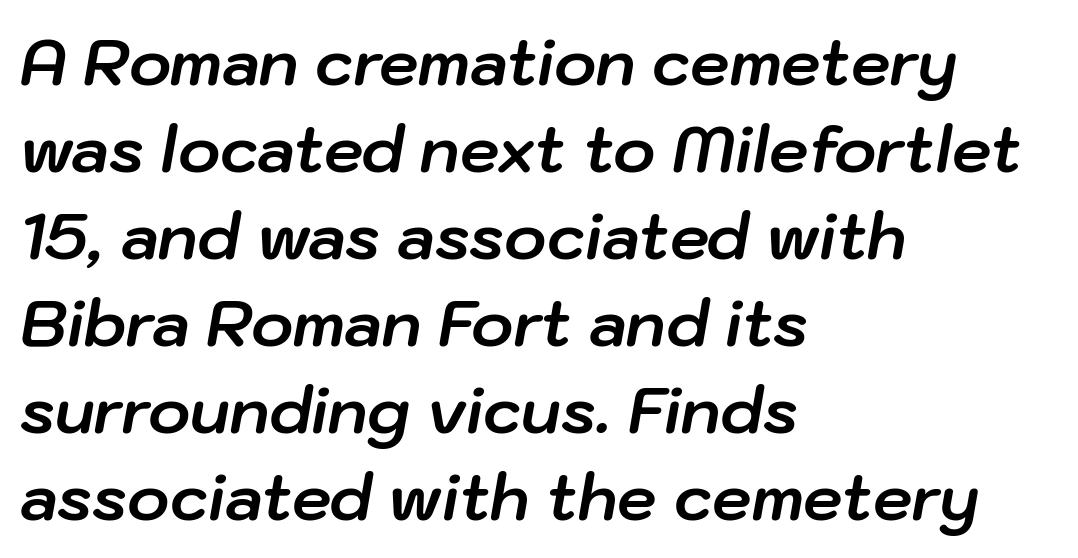
The image shows 63 px bold type, italic (leaning right); set left-aligned, normal line spacing (1.38x), normal letter spacing, not underlined; low stroke contrast and a medium x-height.
